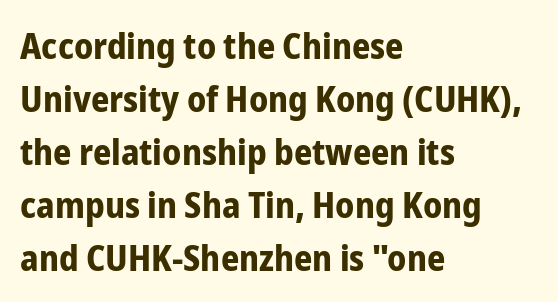
The image shows 36 px bold, condensed sans-serif type, upright; set left-aligned, normal line spacing (1.47x), normal letter spacing, not underlined; low stroke contrast and a medium x-height.
